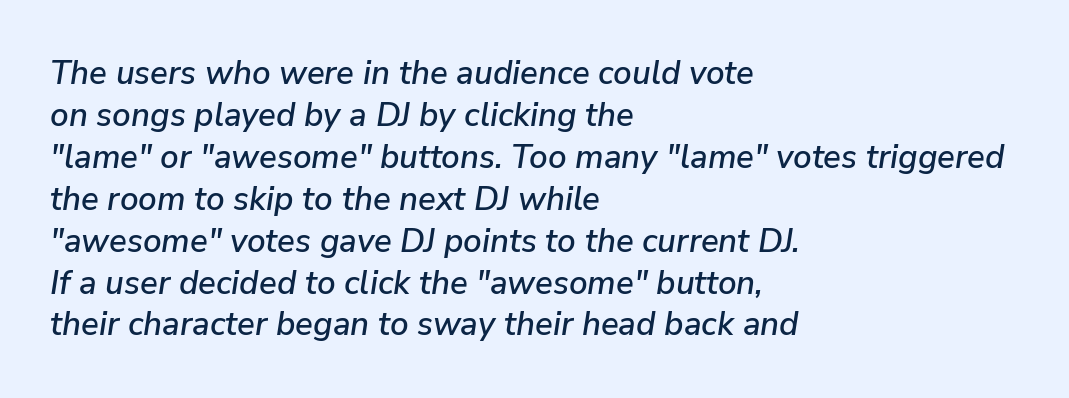
These lines stack with their left ends in a neat column. Words appear dense and cohesive because spacing is normal. The face used here is proportionally spaced, like ordinary book or web type. The gap between lines stays unmarked. Reading down the column, the eye jumps a familiar distance to each next line.
